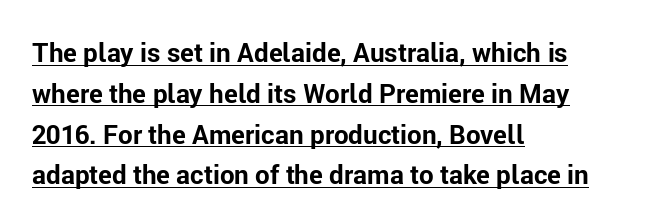
{"italic": "no", "bold": "yes", "underline": "yes", "align": "left", "line_spacing": "normal", "line_spacing_ratio": 1.57, "letter_spacing": "normal", "letter_spacing_em": 0.0, "glyph_px": 26}
